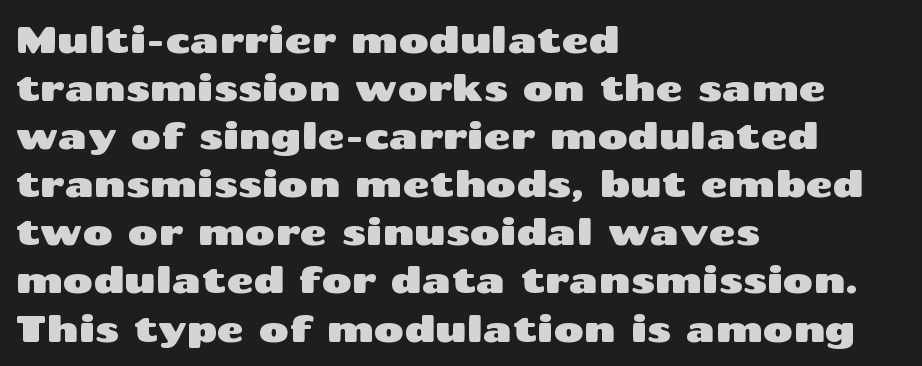
Whoever set this chose a conventional vertical rhythm. Tall strokes in this sample are plumb rather than angled. Casual observation: everything's shoved over to the left. To sum up the face: it is a sans, with no serifs.
